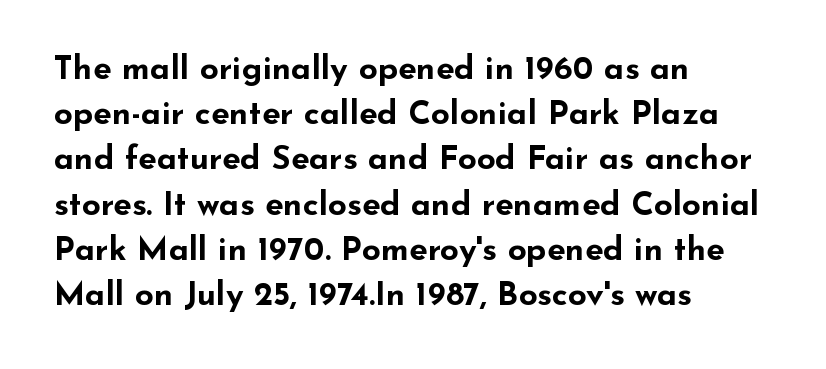
{"serif": "no", "italic": "no", "bold": "yes", "weight": "bold", "width": "wide", "stroke_contrast": "low", "x_height": "small", "monospaced": "no", "underline": "no", "align": "left", "line_spacing": "normal", "line_spacing_ratio": 1.37, "letter_spacing": "normal", "letter_spacing_em": 0.0, "glyph_px": 33}
